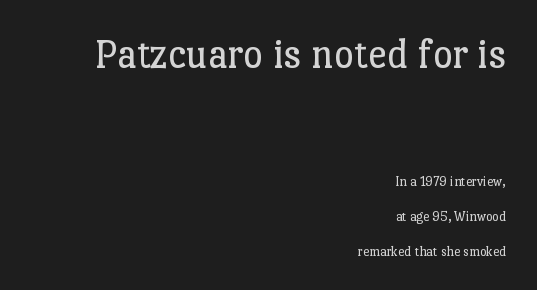
Q: Is the text bold? A: No.
Q: Is the text italic (slanted)? A: No, it is upright.
Q: Is the typeface a serif or a sans-serif typeface? A: Serif.
Q: Is the text underlined? A: No.
Q: How is the paragraph aligned? A: Right-aligned.
Q: Is the spacing between letters normal or unusually wide? A: Normal.
Q: Is the spacing between lines tight, normal or loose? A: Loose.
Q: Which block of text is set in a larger size, the first (top) or the second (bottom)? A: The first (top) one.
Q: Width (condensed, normal, or wide)? A: Normal.
Q: Stroke contrast? A: Low.
Q: x-height? A: Medium.
Q: Monospaced? A: No.
